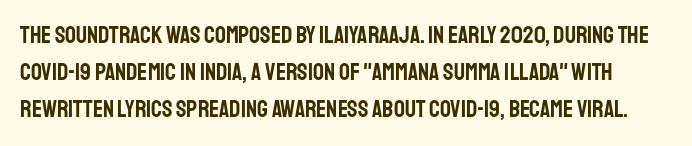
The image shows 24 px text type, upright; set normal line spacing (1.55x), normal letter spacing, not underlined.
